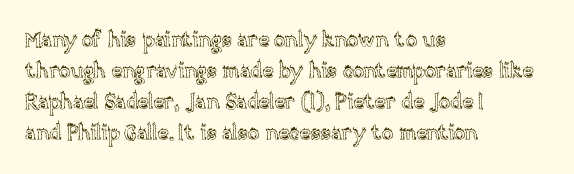
Does the copy run flush right? No — it runs flush left. The specimen reads as upright at a glance. Between one letter and the next there's only the usual sliver of space. The designer left line spacing at the default.
